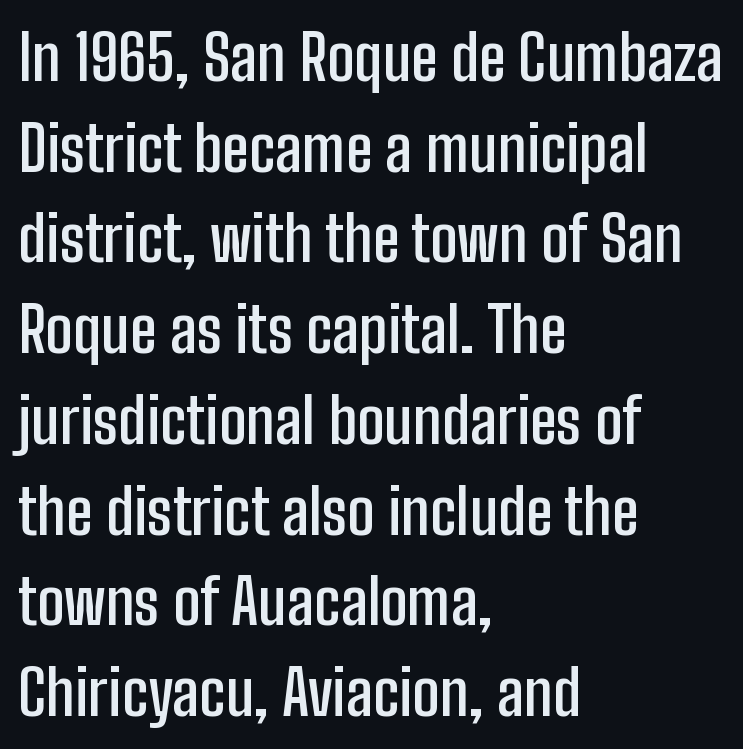
Q: Is the text bold? A: Semi-bold.
Q: Is the text italic (slanted)? A: No, it is upright.
Q: Is the typeface a serif or a sans-serif typeface? A: Sans-serif.
Q: Is the text underlined? A: No.
Q: How is the paragraph aligned? A: Left-aligned.
Q: Is the spacing between letters normal or unusually wide? A: Normal.
Q: Is the spacing between lines tight, normal or loose? A: Normal.
Q: Width (condensed, normal, or wide)? A: Condensed.
Q: Stroke contrast? A: Low.
Q: x-height? A: Medium.
Q: Monospaced? A: No.
